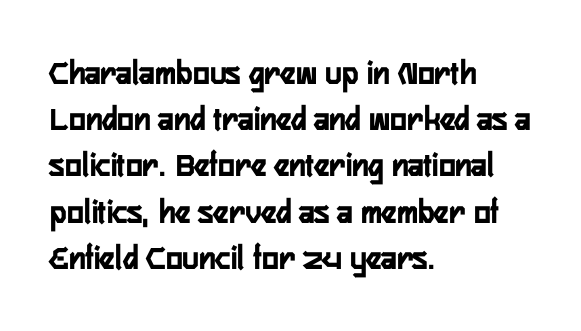
Italic: no, the glyphs are upright roman. The characters display no serif detailing; their extremities are plain. Compared with an ordinary text face, these strokes are far heavier — a full bold. Letters rest on an invisible, unmarked baseline.
